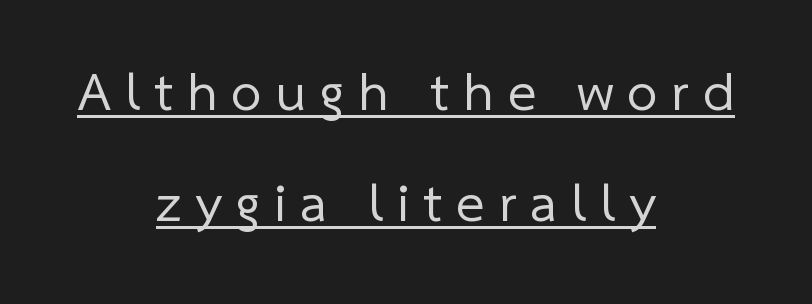
You could not count columns in this text — the font is proportionally spaced. There is plenty of visible air inserted between adjacent glyphs. Examine the stroke ends and you'll find no serifs. If you folded the block vertically in half, each line would mirror itself in length. No heavy texture on the line: the type isn't bold.
